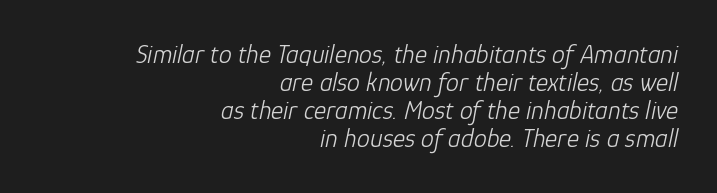
Q: Is the text bold? A: No.
Q: Is the text italic (slanted)? A: Yes, it leans right by about 12 degrees.
Q: Is the text underlined? A: No.
Q: How is the paragraph aligned? A: Right-aligned.
Q: Is the spacing between letters normal or unusually wide? A: Normal.
Q: Is the spacing between lines tight, normal or loose? A: Tight.
